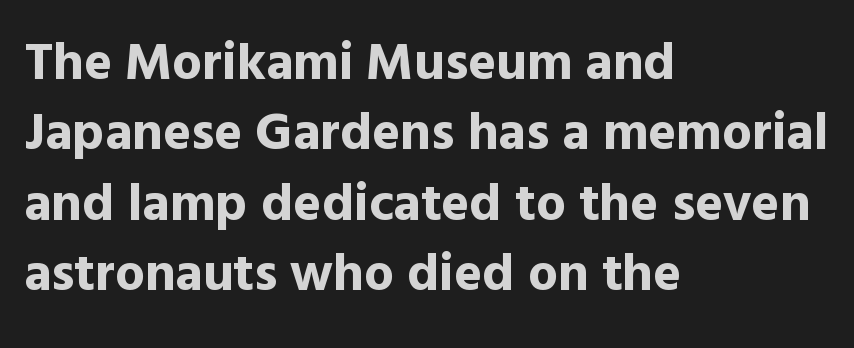
Q: Is the text bold? A: Yes.
Q: Is the text italic (slanted)? A: No, it is upright.
Q: Is the typeface a serif or a sans-serif typeface? A: Sans-serif.
Q: Is the text underlined? A: No.
Q: How is the paragraph aligned? A: Left-aligned.
Q: Is the spacing between letters normal or unusually wide? A: Normal.
Q: Is the spacing between lines tight, normal or loose? A: Normal.
Q: Width (condensed, normal, or wide)? A: Normal.
Q: x-height? A: Medium.
Q: Monospaced? A: No.
